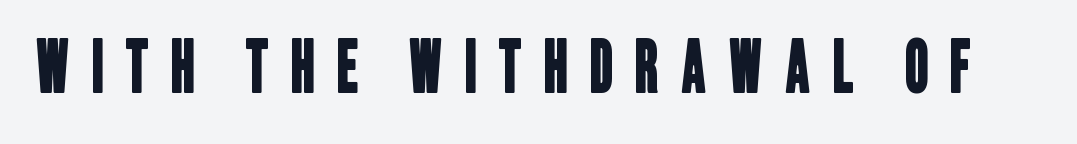
Q: Is the typeface a serif or a sans-serif typeface? A: Sans-serif.
Q: Is the text underlined? A: No.
Q: Is the spacing between letters normal or unusually wide? A: Unusually wide.
Q: Width (condensed, normal, or wide)? A: Condensed.
Q: Stroke contrast? A: Low.
Q: x-height? A: Large.
Q: Monospaced? A: No.
